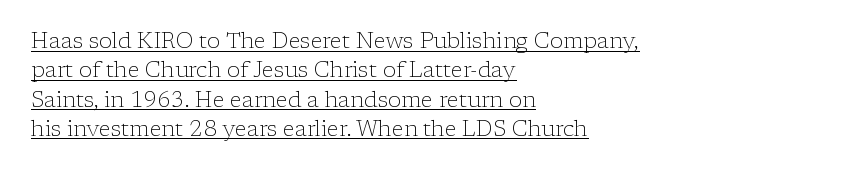
The image shows 22 px text type, upright; set left-aligned, normal line spacing (1.33x), normal letter spacing, underlined.
